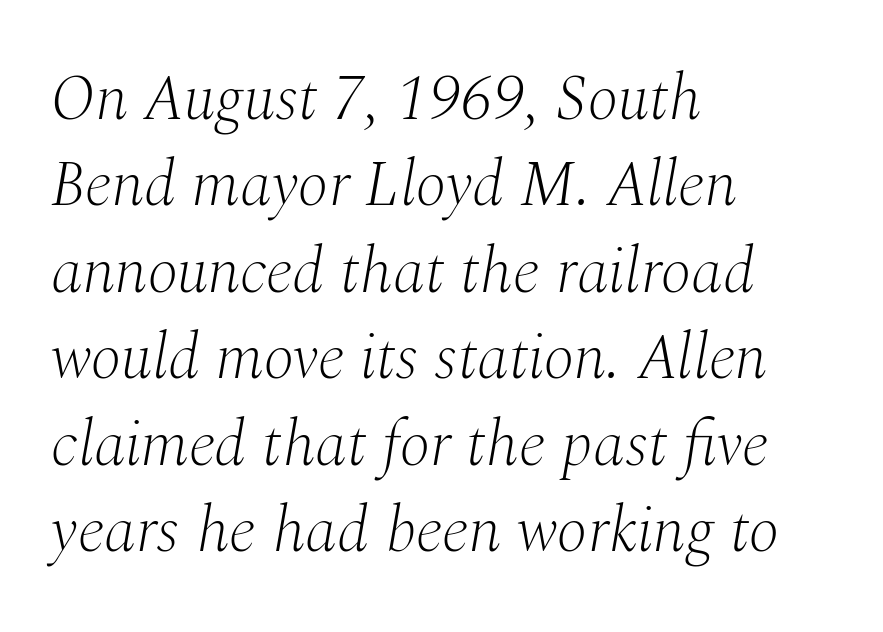
{"serif": "yes", "italic": "yes", "lean": "right", "slant_degrees": 10, "bold": "no", "weight": "light", "width": "normal", "stroke_contrast": "medium", "x_height": "medium", "monospaced": "no", "underline": "no", "align": "left", "line_spacing": "normal", "line_spacing_ratio": 1.35, "letter_spacing": "normal", "letter_spacing_em": 0.0, "glyph_px": 64}
